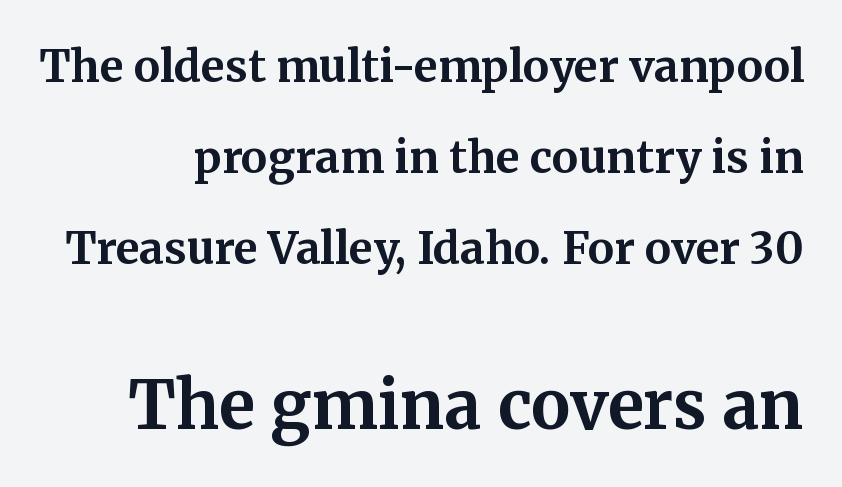
Q: Is the text bold? A: Yes.
Q: Is the text italic (slanted)? A: No, it is upright.
Q: Is the typeface a serif or a sans-serif typeface? A: Serif.
Q: Is the text underlined? A: No.
Q: Is the spacing between letters normal or unusually wide? A: Normal.
Q: Is the spacing between lines tight, normal or loose? A: Loose.
Q: Which block of text is set in a larger size, the first (top) or the second (bottom)? A: The second (bottom) one.
Q: Width (condensed, normal, or wide)? A: Normal.
Q: Stroke contrast? A: Medium.
Q: x-height? A: Medium.
Q: Monospaced? A: No.
